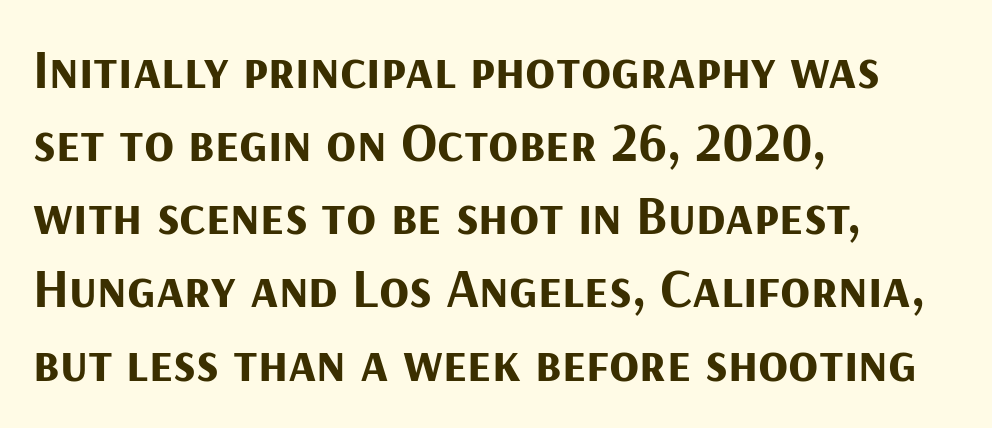
The image shows 55 px bold sans-serif type, upright; set left-aligned, normal line spacing (1.33x), normal letter spacing, not underlined; medium stroke contrast and a medium x-height.
